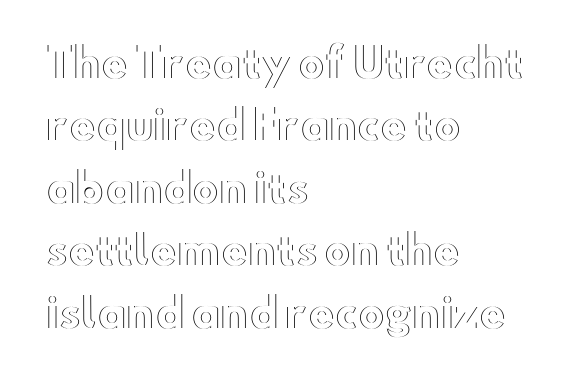
The image shows 40 px wide type, upright; set left-aligned, normal line spacing (1.56x), normal letter spacing, not underlined; a small x-height.
